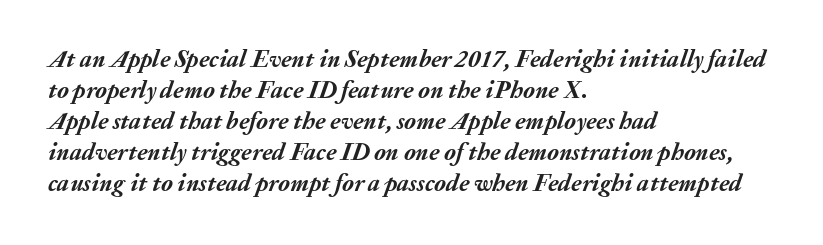
{"italic": "yes", "lean": "right", "slant_degrees": 20, "bold": "yes", "underline": "no", "align": "left", "line_spacing": "normal", "line_spacing_ratio": 1.29, "letter_spacing": "normal", "letter_spacing_em": 0.0, "glyph_px": 24}
